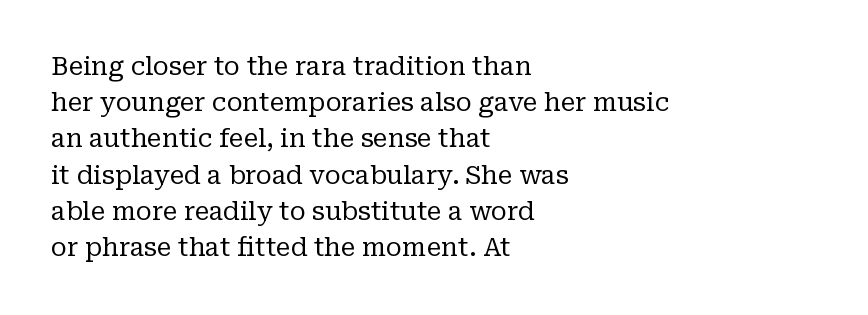
The cut favours lightness, reaching ordinary text weight at its darkest. Left-aligned paragraph, ragged on the right. There is no visible air inserted between adjacent glyphs. Has an underline been added? It has not. Upright lettering throughout. Leading matches the norm, producing a regular column.
